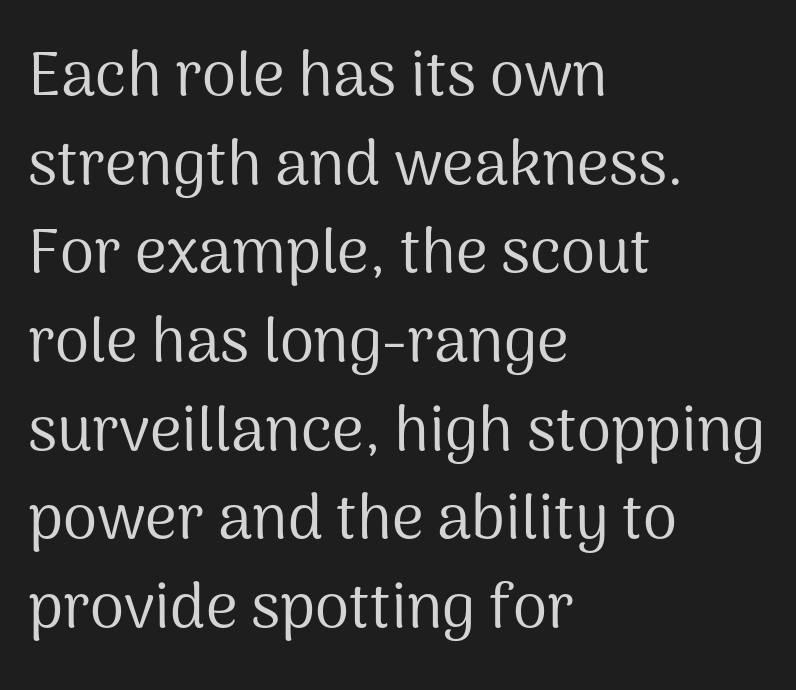
Q: Is the text bold? A: No.
Q: Is the text italic (slanted)? A: No, it is upright.
Q: Is the typeface a serif or a sans-serif typeface? A: Sans-serif.
Q: Is the text underlined? A: No.
Q: How is the paragraph aligned? A: Left-aligned.
Q: Is the spacing between letters normal or unusually wide? A: Normal.
Q: Is the spacing between lines tight, normal or loose? A: Normal.
Q: Width (condensed, normal, or wide)? A: Normal.
Q: Stroke contrast? A: Medium.
Q: x-height? A: Medium.
Q: Monospaced? A: No.
